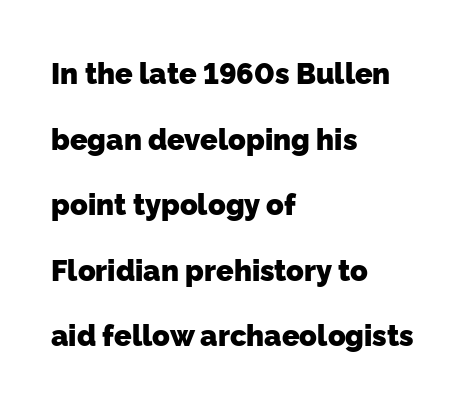
Q: Is the text bold? A: Yes.
Q: Is the typeface a serif or a sans-serif typeface? A: Sans-serif.
Q: Is the text underlined? A: No.
Q: How is the paragraph aligned? A: Left-aligned.
Q: Is the spacing between letters normal or unusually wide? A: Normal.
Q: Is the spacing between lines tight, normal or loose? A: Loose.
Q: Width (condensed, normal, or wide)? A: Normal.
Q: Stroke contrast? A: Low.
Q: x-height? A: Medium.
Q: Monospaced? A: No.
